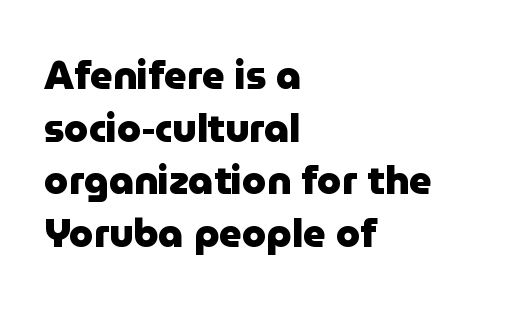
Q: Is the text bold? A: Yes.
Q: Is the text italic (slanted)? A: No, it is upright.
Q: Is the typeface a serif or a sans-serif typeface? A: Sans-serif.
Q: Is the text underlined? A: No.
Q: How is the paragraph aligned? A: Left-aligned.
Q: Is the spacing between letters normal or unusually wide? A: Normal.
Q: Is the spacing between lines tight, normal or loose? A: Normal.
Q: Width (condensed, normal, or wide)? A: Normal.
Q: Stroke contrast? A: Low.
Q: x-height? A: Medium.
Q: Monospaced? A: No.
